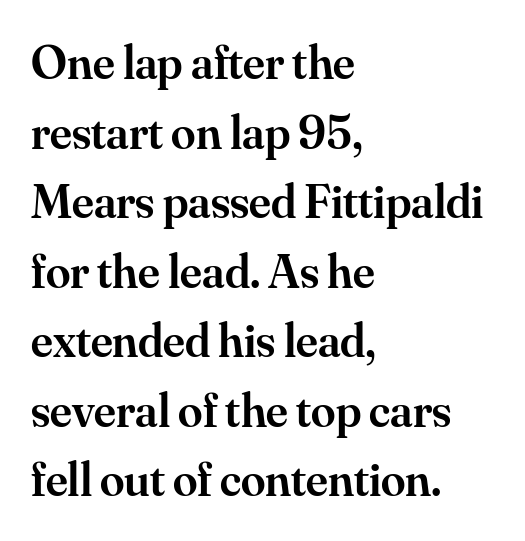
The gaps between neighbouring characters are ordinary and unremarkable. These lines carry some extra weight — a demibold, not a full bold. Line beginnings align vertically; line endings do not. The text was rendered using a seriffed face with decorative stroke endings.
